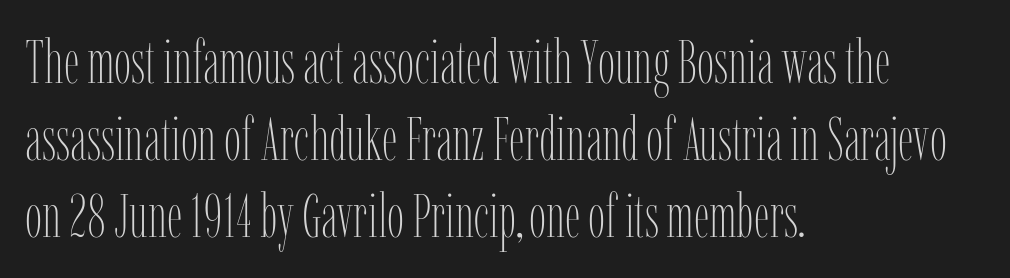
Q: Is the text bold? A: No.
Q: Is the text italic (slanted)? A: No, it is upright.
Q: Is the text underlined? A: No.
Q: How is the paragraph aligned? A: Left-aligned.
Q: Is the spacing between letters normal or unusually wide? A: Normal.
Q: Is the spacing between lines tight, normal or loose? A: Normal.
Q: Width (condensed, normal, or wide)? A: Condensed.
Q: Stroke contrast? A: Low.
Q: x-height? A: Medium.
Q: Monospaced? A: No.
